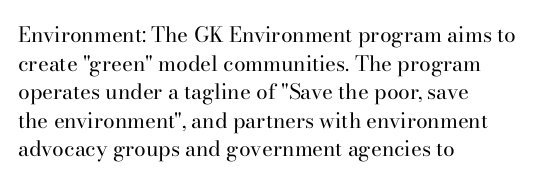
The image shows 21 px text type, upright; set left-aligned, normal line spacing (1.36x), normal letter spacing, not underlined.
